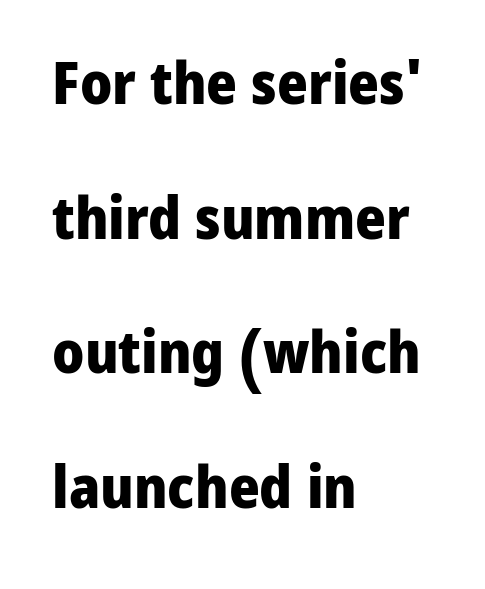
Q: Is the text bold? A: Yes.
Q: Is the text italic (slanted)? A: No, it is upright.
Q: Is the typeface a serif or a sans-serif typeface? A: Sans-serif.
Q: Is the text underlined? A: No.
Q: How is the paragraph aligned? A: Left-aligned.
Q: Is the spacing between letters normal or unusually wide? A: Normal.
Q: Is the spacing between lines tight, normal or loose? A: Loose.
Q: Width (condensed, normal, or wide)? A: Normal.
Q: Stroke contrast? A: Low.
Q: x-height? A: Medium.
Q: Monospaced? A: No.
